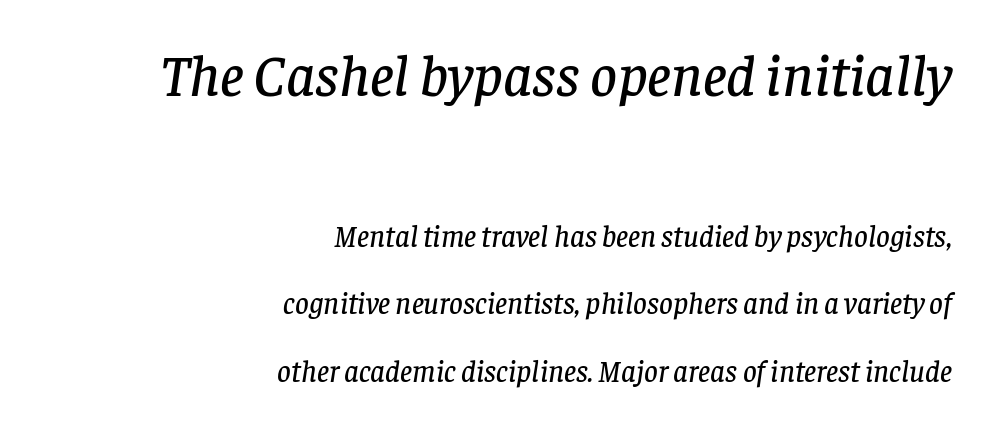
I'd call this a serif setting — the letters wear small feet. The area under the type is left untouched. The initial chunk of copy outweighs the following chunk in type size. Compared with ordinary roman type, these characters are visibly tilted. Each new line begins a long way beneath the previous one.
